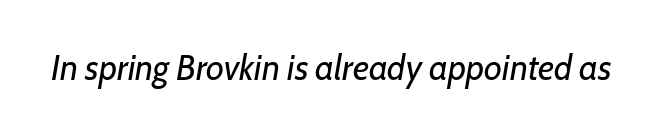
Letters rest on an invisible, unmarked baseline. Bold? No — there's no thickening of the strokes. If you drew a line through each stem, it would be angled. A typesetter would call this proportional, since set widths differ per character. Standard letterfit; no display-style spreading of the glyphs.
